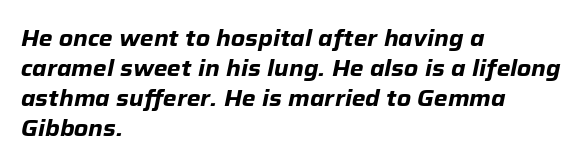
Q: Is the text bold? A: Yes.
Q: Is the text italic (slanted)? A: Yes, it leans right by about 12 degrees.
Q: Is the text underlined? A: No.
Q: How is the paragraph aligned? A: Left-aligned.
Q: Is the spacing between letters normal or unusually wide? A: Normal.
Q: Is the spacing between lines tight, normal or loose? A: Normal.
